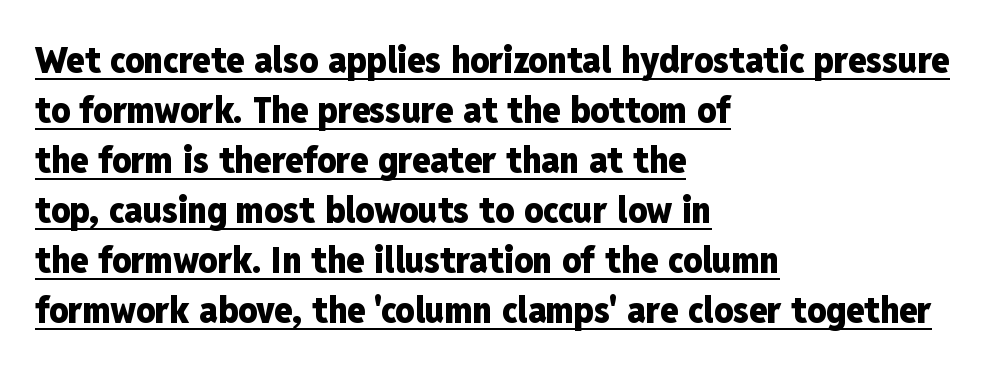
The image shows 37 px heavy, condensed sans-serif type, upright; set left-aligned, normal line spacing (1.35x), normal letter spacing, underlined; low stroke contrast and a medium x-height.
